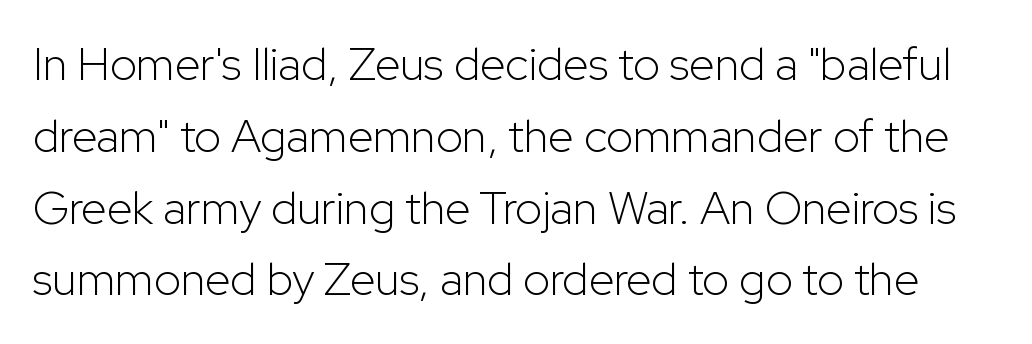
Q: Is the text bold? A: No.
Q: Is the text italic (slanted)? A: No, it is upright.
Q: Is the typeface a serif or a sans-serif typeface? A: Sans-serif.
Q: Is the text underlined? A: No.
Q: Is the spacing between letters normal or unusually wide? A: Normal.
Q: Is the spacing between lines tight, normal or loose? A: Normal.
Q: Width (condensed, normal, or wide)? A: Normal.
Q: Stroke contrast? A: Low.
Q: x-height? A: Medium.
Q: Monospaced? A: No.
